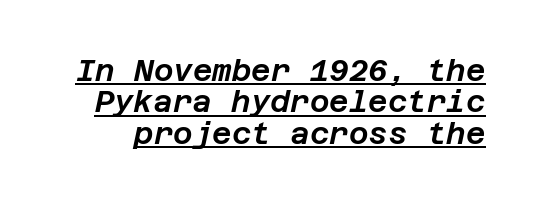
The image shows 30 px text type, italic (leaning right); set tight line spacing (1.05x), normal letter spacing, underlined; low stroke contrast and a large x-height.
